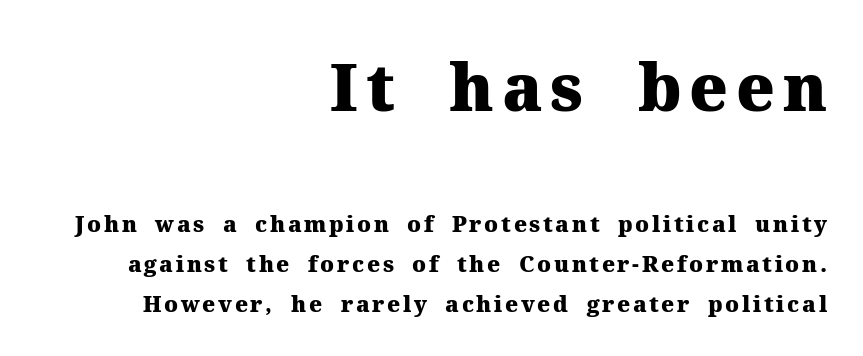
{"serif": "yes", "italic": "no", "bold": "yes", "weight": "heavy", "width": "normal", "stroke_contrast": "medium", "x_height": "medium", "monospaced": "no", "underline": "no", "align": "right", "line_spacing_ratio": 1.82, "larger_block": "first", "size_ratio": 2.95, "glyph_px": 65}
